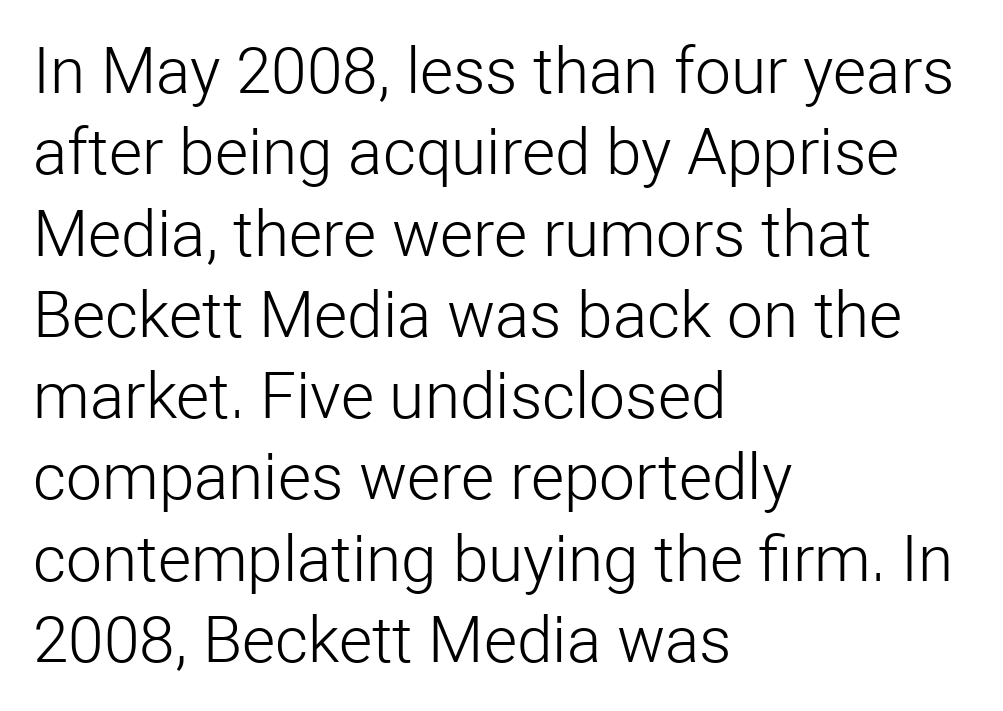
Q: Is the text bold? A: No.
Q: Is the text italic (slanted)? A: No, it is upright.
Q: Is the typeface a serif or a sans-serif typeface? A: Sans-serif.
Q: Is the text underlined? A: No.
Q: How is the paragraph aligned? A: Left-aligned.
Q: Is the spacing between letters normal or unusually wide? A: Normal.
Q: Is the spacing between lines tight, normal or loose? A: Normal.
Q: Width (condensed, normal, or wide)? A: Normal.
Q: Stroke contrast? A: Low.
Q: x-height? A: Medium.
Q: Monospaced? A: No.
